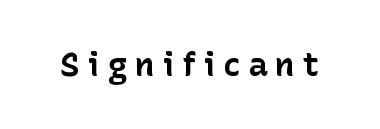
Q: Is the text bold? A: Yes.
Q: Is the text italic (slanted)? A: No, it is upright.
Q: Is the typeface a serif or a sans-serif typeface? A: Sans-serif.
Q: Is the text underlined? A: No.
Q: Is the spacing between letters normal or unusually wide? A: Unusually wide.
Q: Width (condensed, normal, or wide)? A: Normal.
Q: Stroke contrast? A: Low.
Q: x-height? A: Medium.
Q: Monospaced? A: No.
